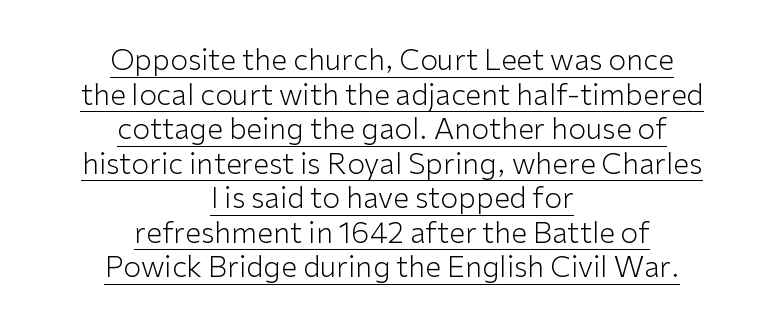
Decoration check: the copy is underlined. Each stroke keeps to a modest, everyday thickness or less. You could call the tracking neutral — neither tight nor loose. Posture: vertical.
